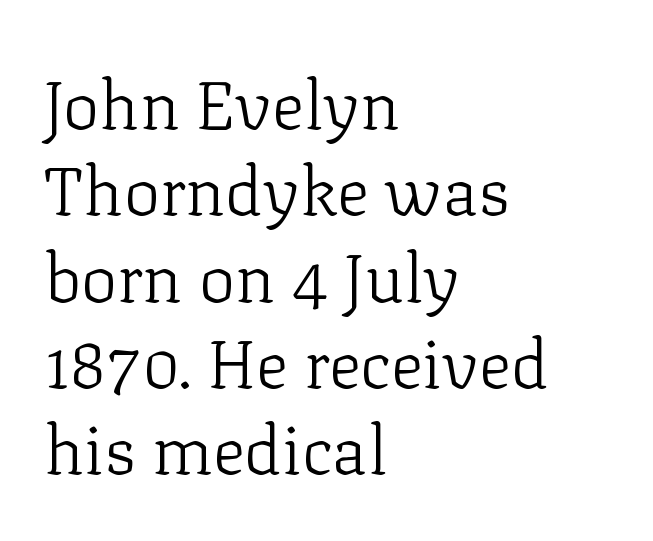
This block has exactly the height ordinary leading produces. There is no visible air inserted between adjacent glyphs. Observe the serifs anchoring each vertical stroke in this sample. You could not count columns in this text — the font is proportionally spaced.
